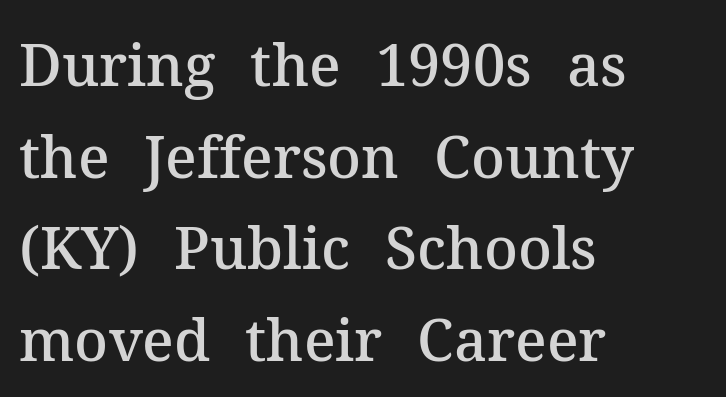
The image shows 58 px semibold serif type, upright; set left-aligned, normal line spacing (1.58x), normal letter spacing, not underlined; medium stroke contrast and a medium x-height.
